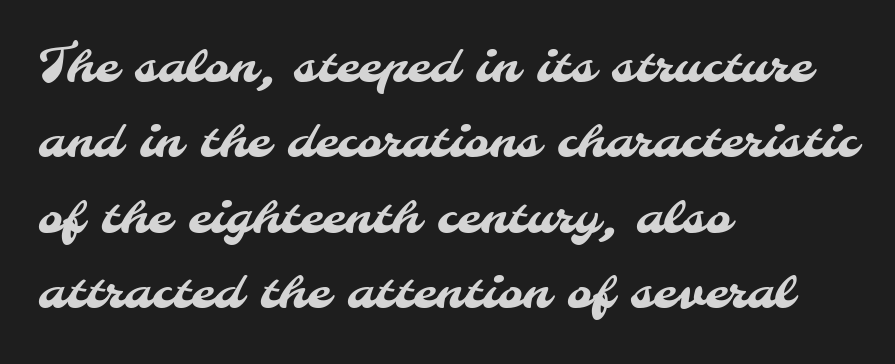
Q: Is the typeface a serif or a sans-serif typeface? A: Sans-serif.
Q: Is the text underlined? A: No.
Q: How is the paragraph aligned? A: Left-aligned.
Q: Is the spacing between letters normal or unusually wide? A: Normal.
Q: Is the spacing between lines tight, normal or loose? A: Normal.
Q: Width (condensed, normal, or wide)? A: Normal.
Q: Stroke contrast? A: Medium.
Q: x-height? A: Small.
Q: Monospaced? A: No.
